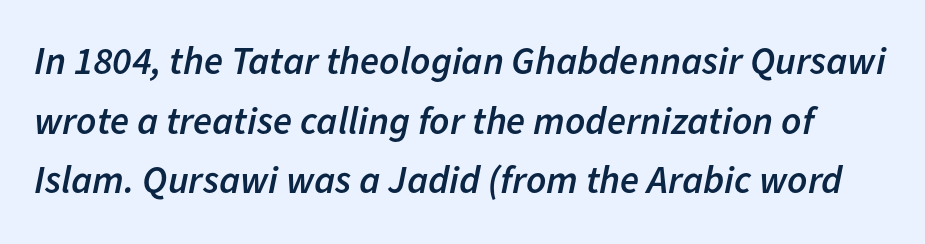
Q: Is the text bold? A: Semi-bold.
Q: Is the text italic (slanted)? A: Yes, it leans right by about 11 degrees.
Q: Is the text underlined? A: No.
Q: Is the spacing between letters normal or unusually wide? A: Normal.
Q: Is the spacing between lines tight, normal or loose? A: Normal.
Q: Width (condensed, normal, or wide)? A: Normal.
Q: Stroke contrast? A: Low.
Q: x-height? A: Medium.
Q: Monospaced? A: No.
